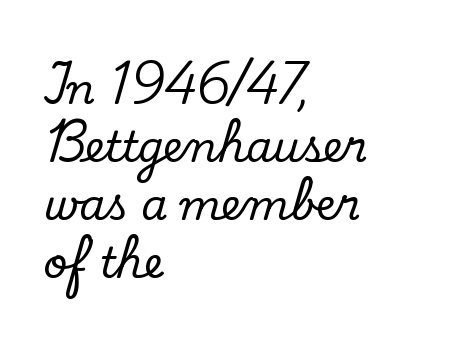
The image shows 42 px serif type; set left-aligned, normal line spacing (1.38x), normal letter spacing, not underlined; low stroke contrast and a small x-height.
